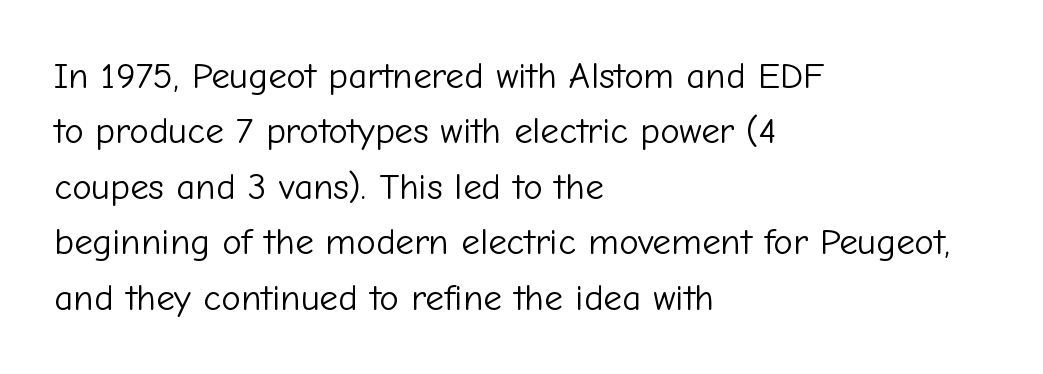
The letters stand upright; this is a roman face. Weight class: somewhere from thin through regular. The ragged edge is on the right, which tells us the setting is flush left. What's the leading like? Ordinary, nothing unusual. A sans-serif font was chosen for this passage. Check the space under the baseline: it is left empty.
